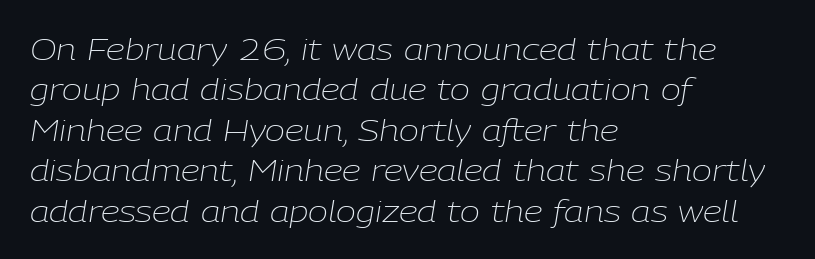
Q: Is the text bold? A: No.
Q: Is the text italic (slanted)? A: Yes, it leans right by about 9 degrees.
Q: Is the text underlined? A: No.
Q: How is the paragraph aligned? A: Left-aligned.
Q: Is the spacing between letters normal or unusually wide? A: Normal.
Q: Is the spacing between lines tight, normal or loose? A: Normal.
Q: Width (condensed, normal, or wide)? A: Normal.
Q: Stroke contrast? A: Low.
Q: x-height? A: Medium.
Q: Monospaced? A: No.
